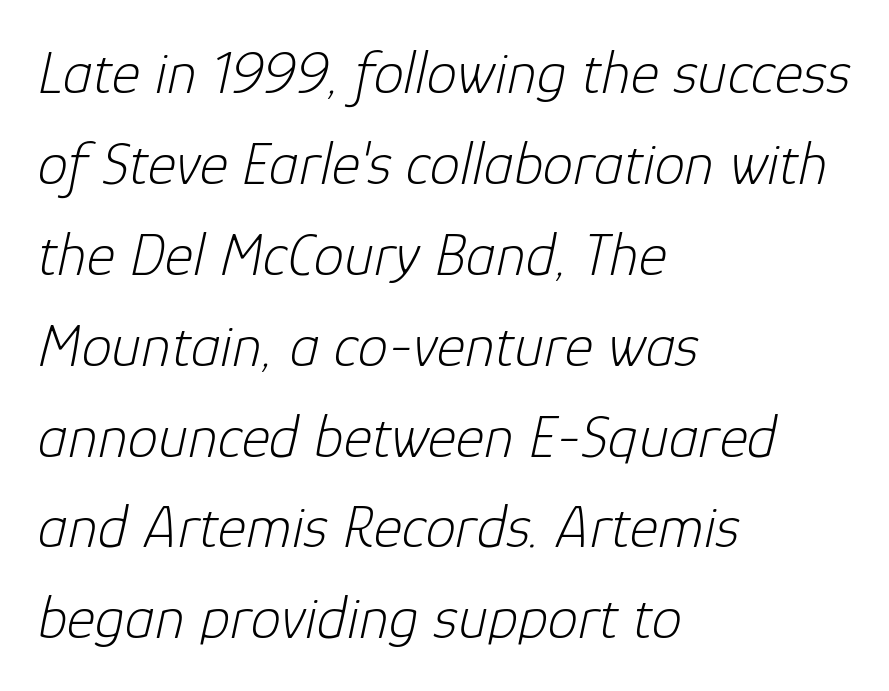
Q: Is the text bold? A: No.
Q: Is the text italic (slanted)? A: Yes, it leans right by about 12 degrees.
Q: Is the text underlined? A: No.
Q: How is the paragraph aligned? A: Left-aligned.
Q: Is the spacing between letters normal or unusually wide? A: Normal.
Q: Is the spacing between lines tight, normal or loose? A: Normal.
Q: Width (condensed, normal, or wide)? A: Normal.
Q: Stroke contrast? A: Low.
Q: x-height? A: Medium.
Q: Monospaced? A: No.
